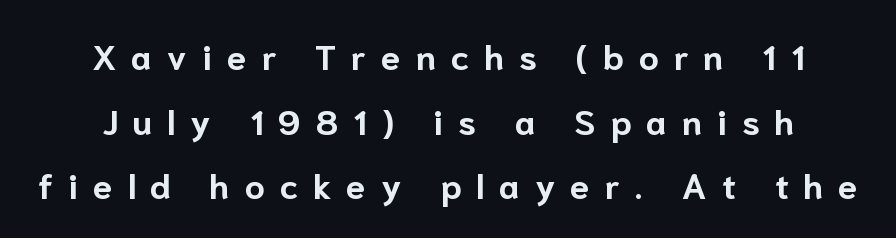
Q: Is the text bold? A: Yes.
Q: Is the text italic (slanted)? A: No, it is upright.
Q: Is the typeface a serif or a sans-serif typeface? A: Sans-serif.
Q: Is the text underlined? A: No.
Q: Is the spacing between letters normal or unusually wide? A: Unusually wide.
Q: Width (condensed, normal, or wide)? A: Normal.
Q: Stroke contrast? A: Low.
Q: x-height? A: Medium.
Q: Monospaced? A: No.
